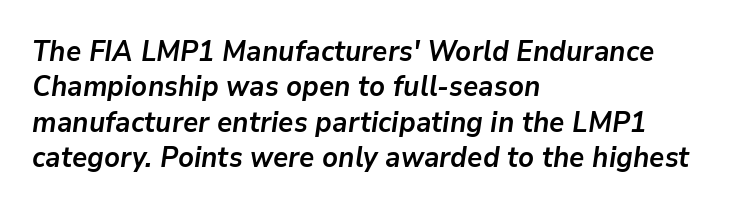
These lines sit exactly where default settings would place them. Letter spacing: default. The passage is arranged the way most books set body copy — flush left. These lines are rendered in a variable-pitch font.
